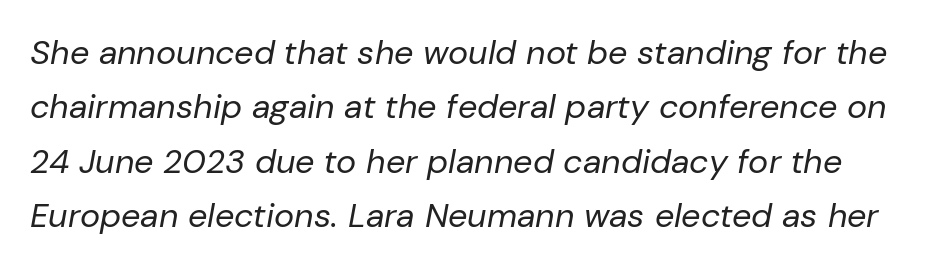
Rule under the text: the space is simply empty. Nothing heavy about these letters — not bold at all. A typesetter would call this proportional, since set widths differ per character. This sample uses an oblique cut, with every glyph tilted off the vertical. Characters follow at the spacing the type designer built in.
